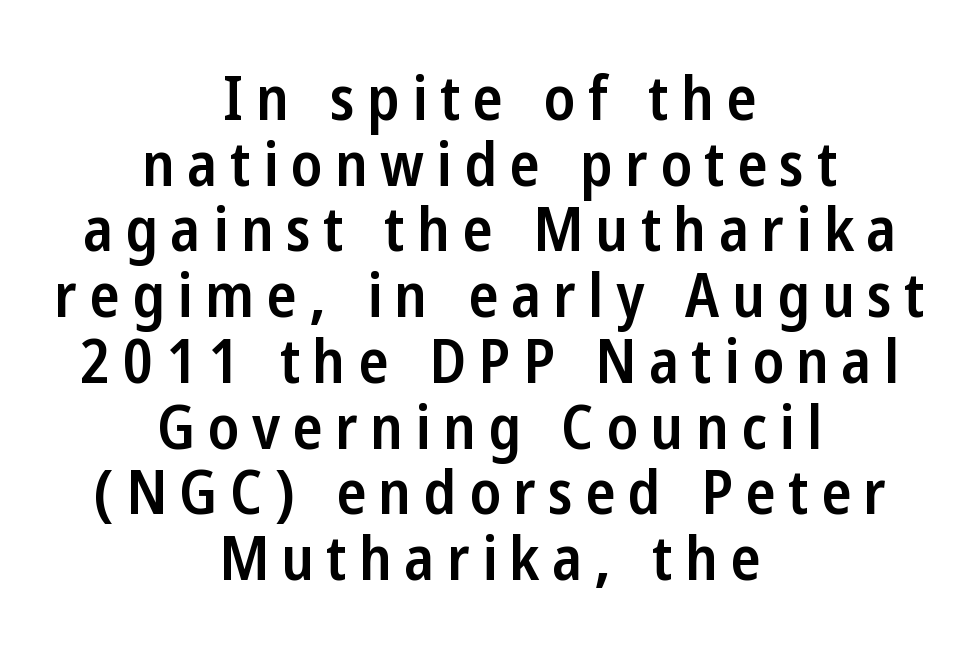
{"serif": "no", "italic": "no", "bold": "semi", "weight": "semibold", "width": "condensed", "stroke_contrast": "low", "x_height": "medium", "monospaced": "no", "underline": "no", "align": "center", "line_spacing": "tight", "line_spacing_ratio": 1.06, "letter_spacing": "wide", "letter_spacing_em": 0.2, "glyph_px": 62}
